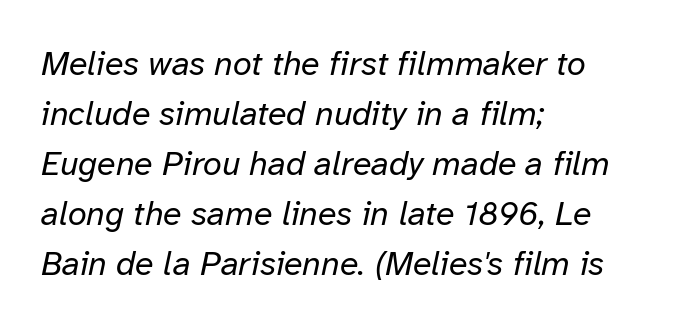
Q: Is the text bold? A: No.
Q: Is the text italic (slanted)? A: Yes, it leans right by about 12 degrees.
Q: Is the text underlined? A: No.
Q: How is the paragraph aligned? A: Left-aligned.
Q: Is the spacing between letters normal or unusually wide? A: Normal.
Q: Is the spacing between lines tight, normal or loose? A: Normal.
Q: Width (condensed, normal, or wide)? A: Normal.
Q: Stroke contrast? A: Low.
Q: x-height? A: Medium.
Q: Monospaced? A: No.
